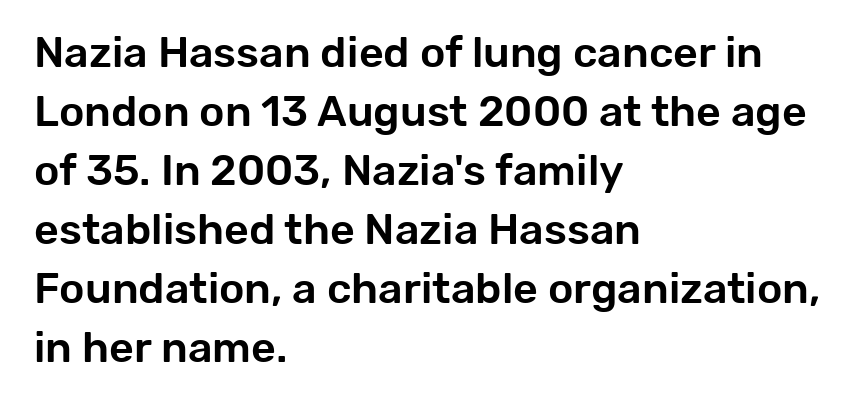
The image shows 43 px sans-serif type, upright; set left-aligned, normal line spacing (1.37x), normal letter spacing, not underlined; low stroke contrast and a medium x-height.
